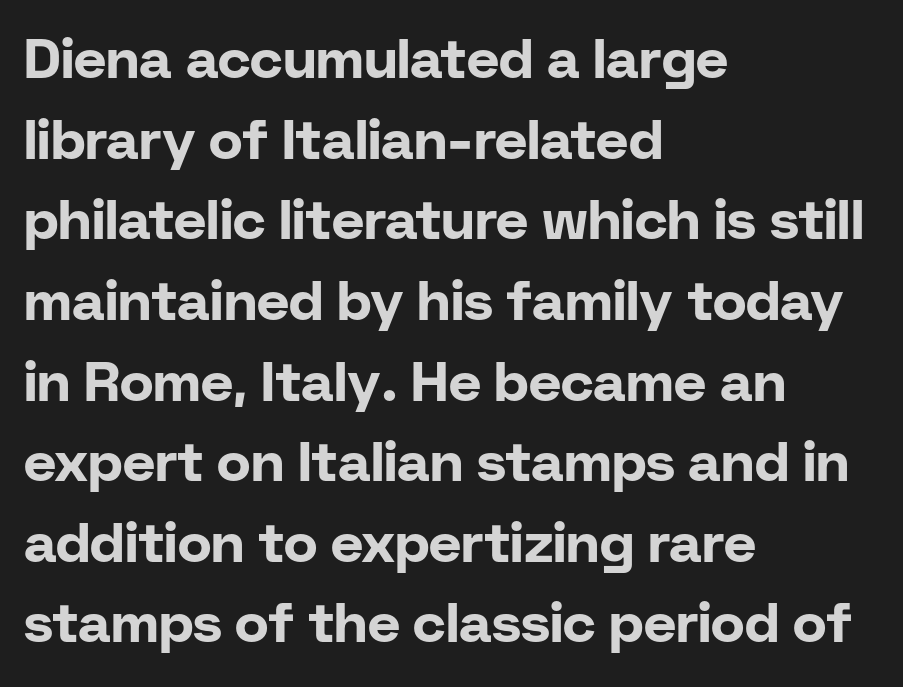
Here the glyphs are tracked normally, forming tight word shapes. Regular leading. The letters carry no serifs — their stems end cleanly without finishing strokes. Leftover space on each line is placed entirely after the last word. Just letters on the line, the space beneath them empty. Quick note: not italic, upright.
